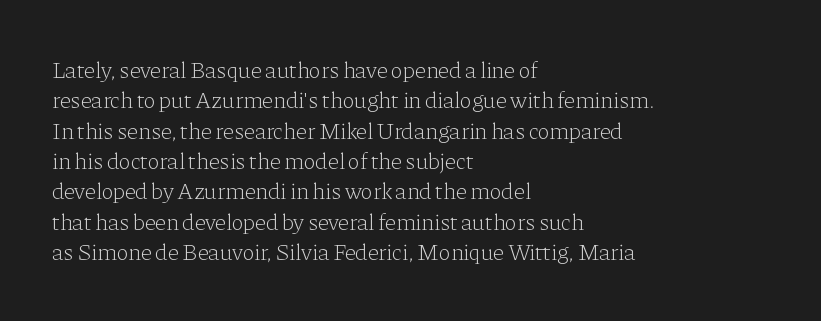
{"italic": "no", "bold": "no", "underline": "no", "align": "left", "line_spacing": "normal", "line_spacing_ratio": 1.32, "letter_spacing": "normal", "letter_spacing_em": 0.0, "glyph_px": 23}
